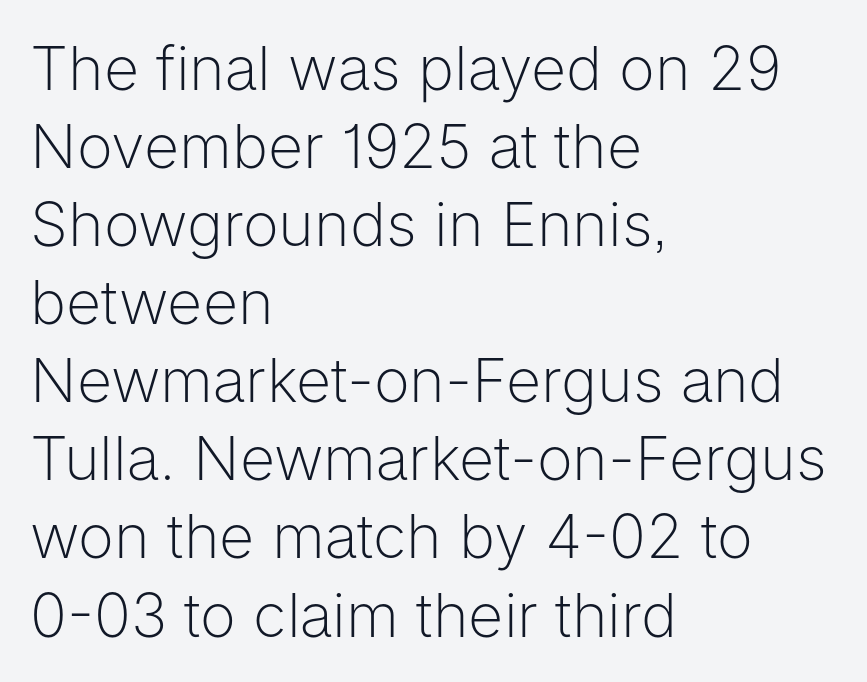
The image shows 61 px light sans-serif type, upright; set left-aligned, normal line spacing (1.28x), normal letter spacing, not underlined; low stroke contrast and a medium x-height.
